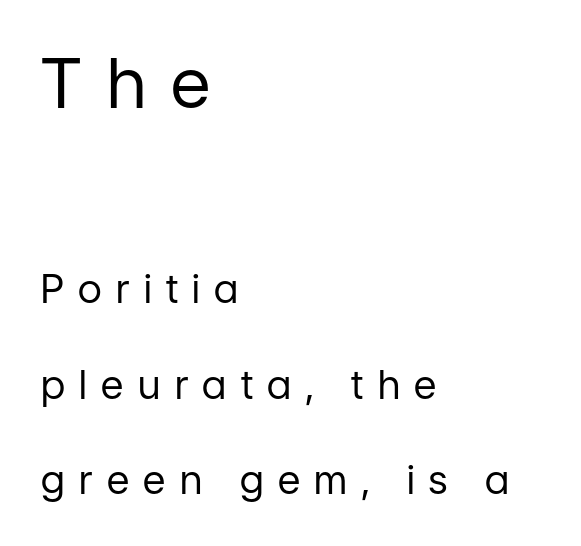
{"serif": "no", "italic": "no", "bold": "no", "weight": "regular", "width": "normal", "stroke_contrast": "low", "x_height": "medium", "monospaced": "no", "underline": "no", "align": "left", "line_spacing": "loose", "line_spacing_ratio": 2.45, "letter_spacing": "wide", "letter_spacing_em": 0.37, "larger_block": "first", "size_ratio": 1.77, "glyph_px": 69}
